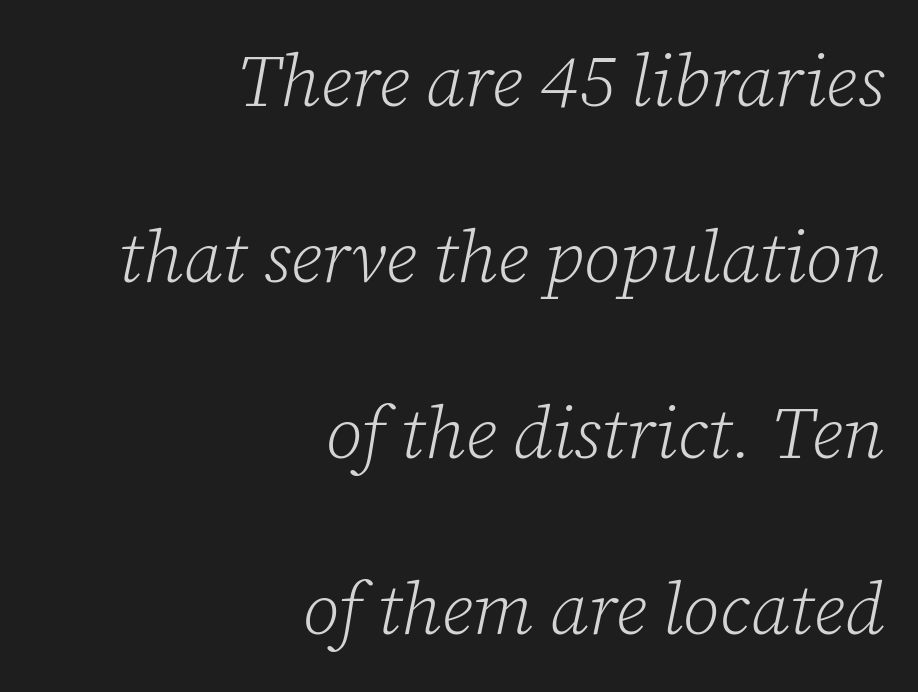
Q: Is the text bold? A: No.
Q: Is the text italic (slanted)? A: Yes, it leans right by about 12 degrees.
Q: Is the typeface a serif or a sans-serif typeface? A: Serif.
Q: Is the text underlined? A: No.
Q: How is the paragraph aligned? A: Right-aligned.
Q: Is the spacing between letters normal or unusually wide? A: Normal.
Q: Is the spacing between lines tight, normal or loose? A: Loose.
Q: Width (condensed, normal, or wide)? A: Normal.
Q: Stroke contrast? A: Low.
Q: x-height? A: Medium.
Q: Monospaced? A: No.
